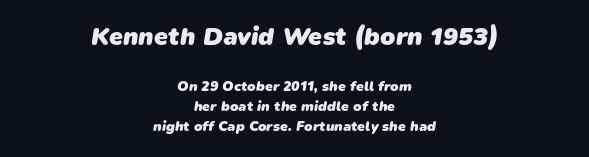
The image shows 25 px bold type; set centered, normal line spacing (1.43x), normal letter spacing, not underlined; the first (top) block is 1.79x larger.
